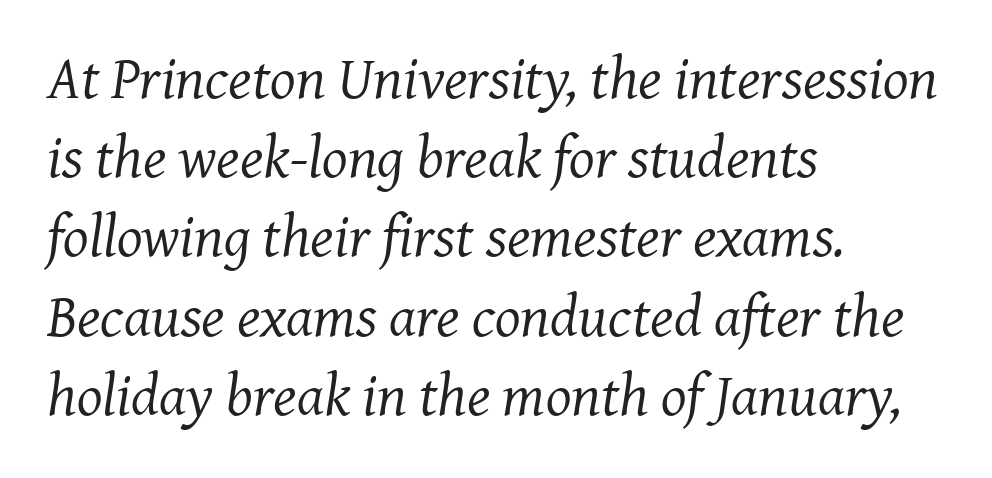
The image shows 60 px regular-weight serif type, italic (leaning right); set left-aligned, normal line spacing (1.32x), normal letter spacing, not underlined; medium stroke contrast and a medium x-height.
